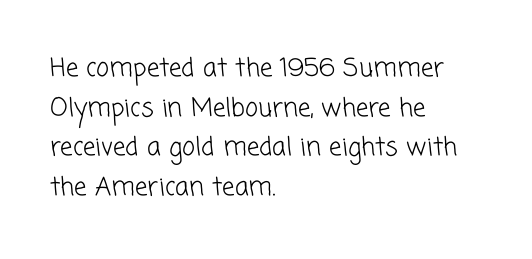
The image shows 25 px text type; set left-aligned, normal line spacing (1.59x), normal letter spacing, not underlined.
